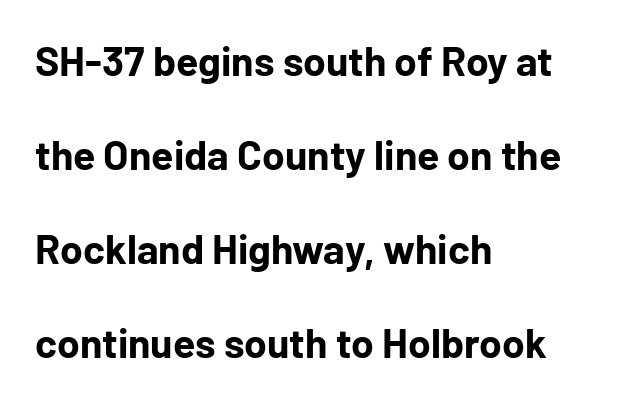
The designer dialed line spacing up above the default. The glyphs in this specimen are sans serif. Line beginnings align vertically; line endings do not. Compared with typical body copy, the letter spacing here is the same.
